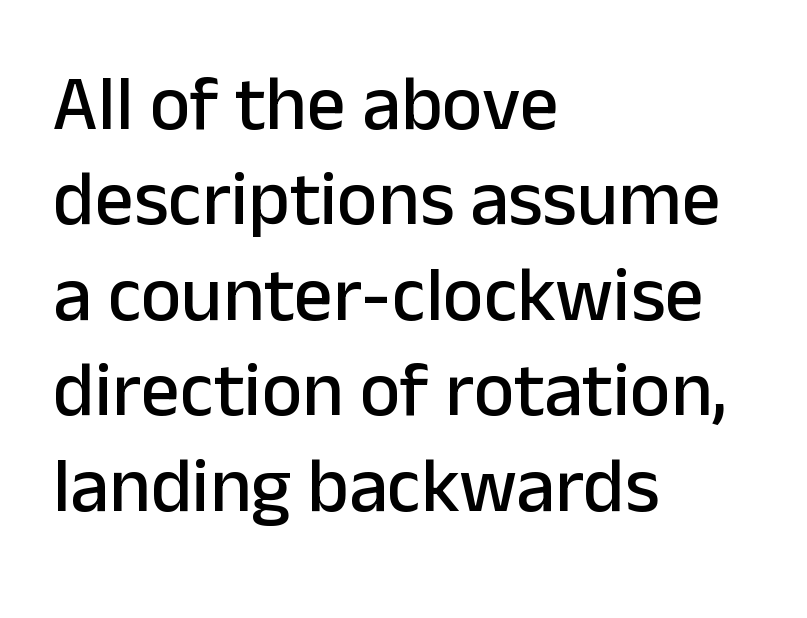
The image shows 77 px sans-serif type, upright; set left-aligned, line spacing 1.24x, normal letter spacing, not underlined; low stroke contrast and a medium x-height.
